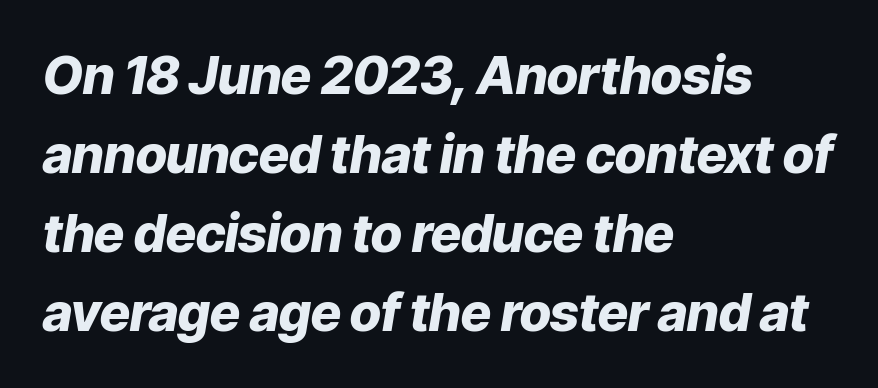
Q: Is the text bold? A: Yes.
Q: Is the text italic (slanted)? A: Yes, it leans right by about 9 degrees.
Q: Is the text underlined? A: No.
Q: How is the paragraph aligned? A: Left-aligned.
Q: Is the spacing between letters normal or unusually wide? A: Normal.
Q: Is the spacing between lines tight, normal or loose? A: Normal.
Q: Width (condensed, normal, or wide)? A: Normal.
Q: Stroke contrast? A: Low.
Q: x-height? A: Medium.
Q: Monospaced? A: No.
